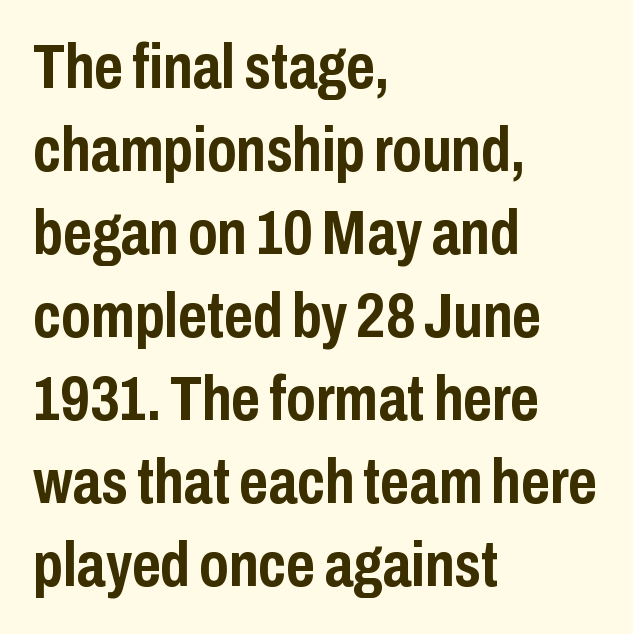
{"serif": "no", "italic": "no", "bold": "yes", "weight": "semibold", "width": "condensed", "stroke_contrast": "low", "x_height": "medium", "monospaced": "no", "underline": "no", "align": "left", "line_spacing": "normal", "line_spacing_ratio": 1.34, "letter_spacing": "normal", "letter_spacing_em": 0.0, "glyph_px": 62}
